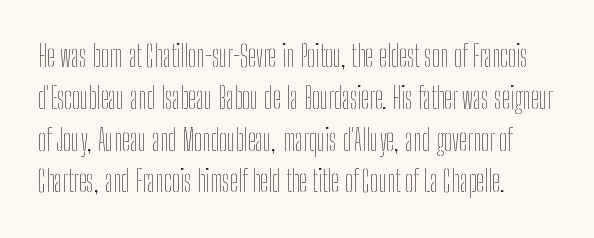
The image shows 29 px thin, condensed type, upright; set left-aligned, normal line spacing (1.44x), normal letter spacing, not underlined; low stroke contrast and a medium x-height.
